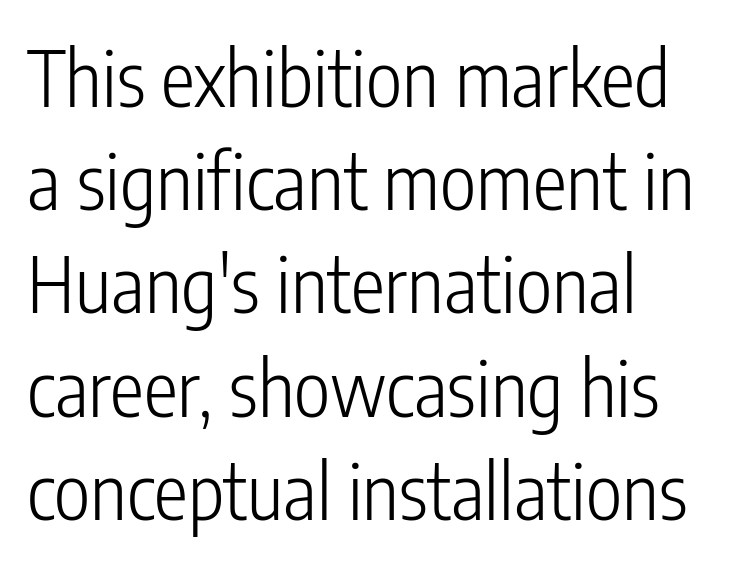
The image shows 77 px light, condensed sans-serif type, upright; set left-aligned, normal line spacing (1.34x), normal letter spacing, not underlined; low stroke contrast and a medium x-height.
